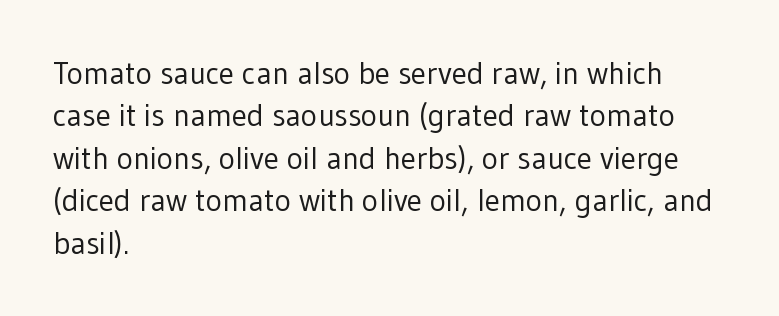
Nope, no serifs anywhere on these letters. Notice how descenders clear the ascenders below comfortably — that's standard leading. Letters have the restrained weight of plain body copy at most. Just letters on the line, the space beneath them empty.
